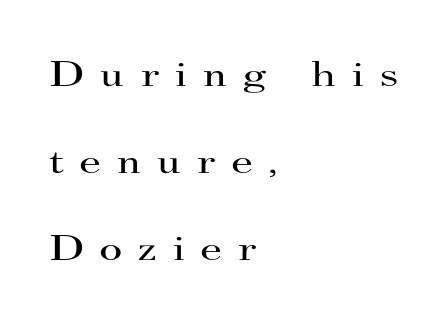
Q: Is the text bold? A: No.
Q: Is the text italic (slanted)? A: No, it is upright.
Q: Is the typeface a serif or a sans-serif typeface? A: Serif.
Q: Is the text underlined? A: No.
Q: How is the paragraph aligned? A: Left-aligned.
Q: Is the spacing between letters normal or unusually wide? A: Unusually wide.
Q: Is the spacing between lines tight, normal or loose? A: Loose.
Q: Width (condensed, normal, or wide)? A: Wide.
Q: Stroke contrast? A: High.
Q: x-height? A: Small.
Q: Monospaced? A: No.
